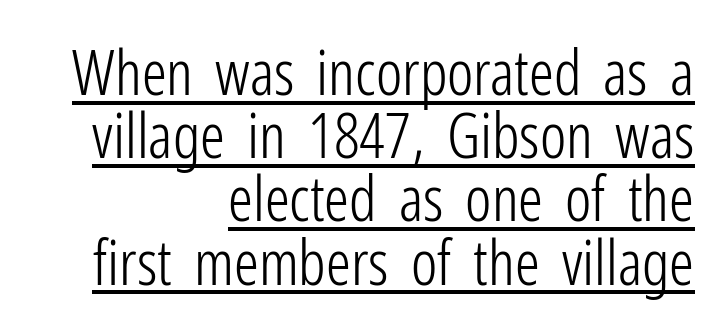
Q: Is the text bold? A: No.
Q: Is the text italic (slanted)? A: No, it is upright.
Q: Is the typeface a serif or a sans-serif typeface? A: Sans-serif.
Q: Is the text underlined? A: Yes.
Q: How is the paragraph aligned? A: Right-aligned.
Q: Is the spacing between letters normal or unusually wide? A: Normal.
Q: Is the spacing between lines tight, normal or loose? A: Tight.
Q: Width (condensed, normal, or wide)? A: Condensed.
Q: Stroke contrast? A: Low.
Q: x-height? A: Medium.
Q: Monospaced? A: No.
